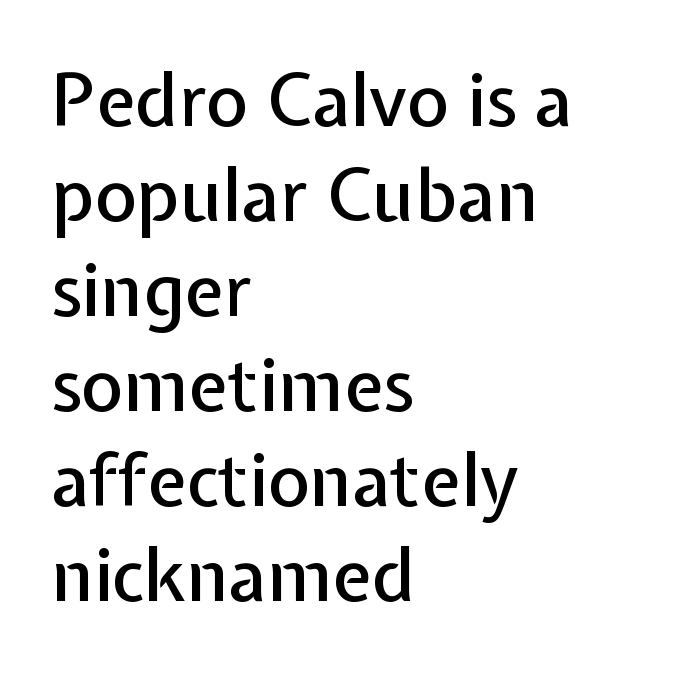
The image shows 72 px sans-serif type, upright; set left-aligned, normal line spacing (1.32x), normal letter spacing, not underlined; low stroke contrast and a medium x-height.
